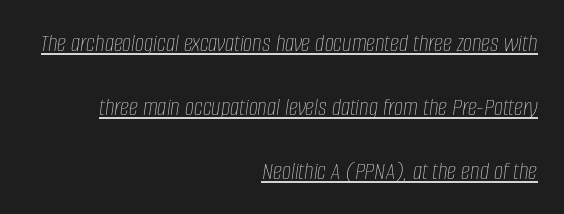
The image shows 26 px text type, italic (leaning right); set right-aligned, loose line spacing (2.46x), normal letter spacing, underlined.
